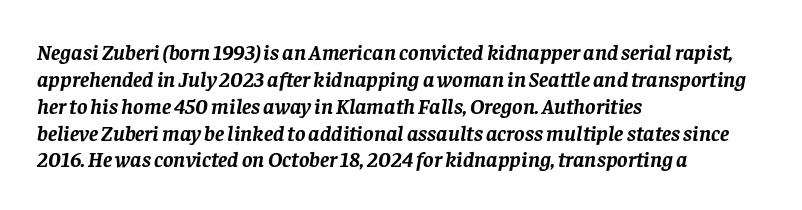
{"italic": "yes", "lean": "right", "slant_degrees": 8, "bold": "yes", "underline": "no", "align": "left", "line_spacing_ratio": 1.22, "letter_spacing": "normal", "letter_spacing_em": 0.0, "glyph_px": 22}
